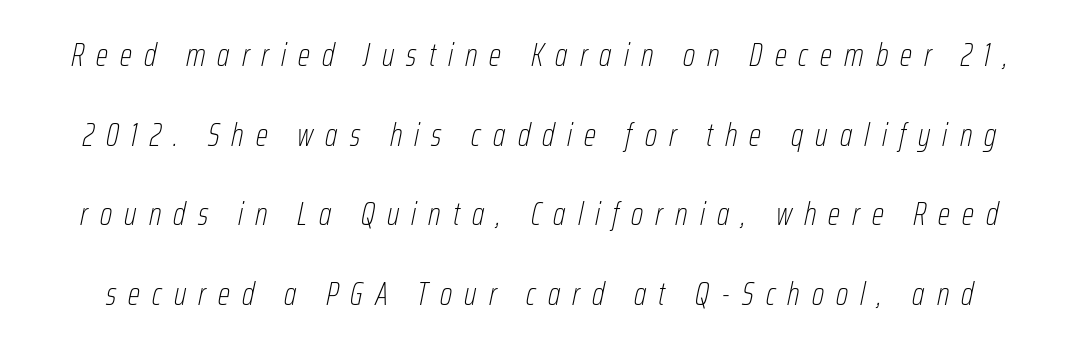
{"italic": "yes", "lean": "right", "slant_degrees": 12, "bold": "no", "weight": "thin", "width": "condensed", "stroke_contrast": "low", "x_height": "medium", "monospaced": "no", "underline": "no", "line_spacing": "loose", "line_spacing_ratio": 2.49, "letter_spacing": "wide", "letter_spacing_em": 0.38, "glyph_px": 32}
